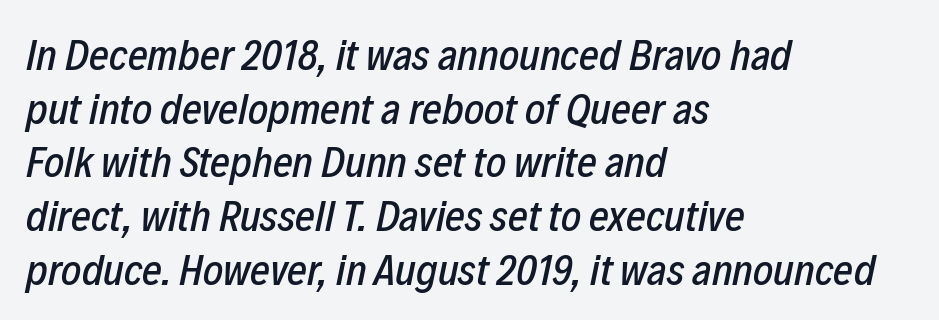
{"italic": "yes", "lean": "right", "slant_degrees": 12, "width": "condensed", "stroke_contrast": "low", "x_height": "medium", "monospaced": "no", "underline": "no", "align": "left", "line_spacing": "normal", "line_spacing_ratio": 1.25, "letter_spacing": "normal", "letter_spacing_em": 0.0, "glyph_px": 43}
